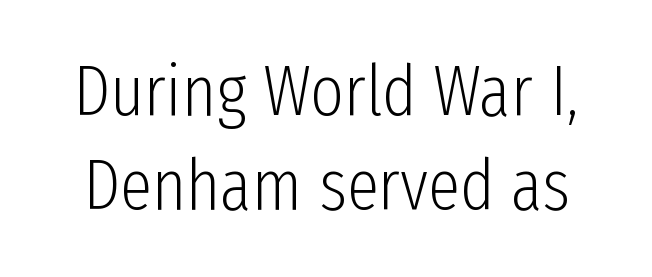
What's the leading like? Ordinary, nothing unusual. Check the space under the baseline: it is left empty. Summary of weight: not heavy and not bold. In terms of posture, this sample is upright.
